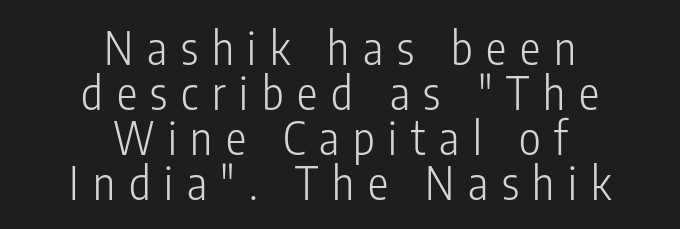
Horizontally, the lines are justified to the midpoint only. The lines are packed closely together with very little leading. Note the varied advance widths — an 'i' is clearly narrower than an 'm'. Is this a heavy cut? Hardly; it is regular or lighter. The tracking jumps out immediately: characters are airy and widely separated.
